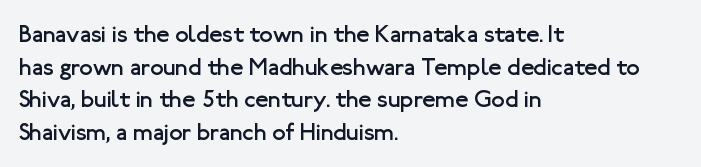
The image shows 24 px text type, upright; set left-aligned, normal line spacing (1.36x), normal letter spacing, not underlined.
